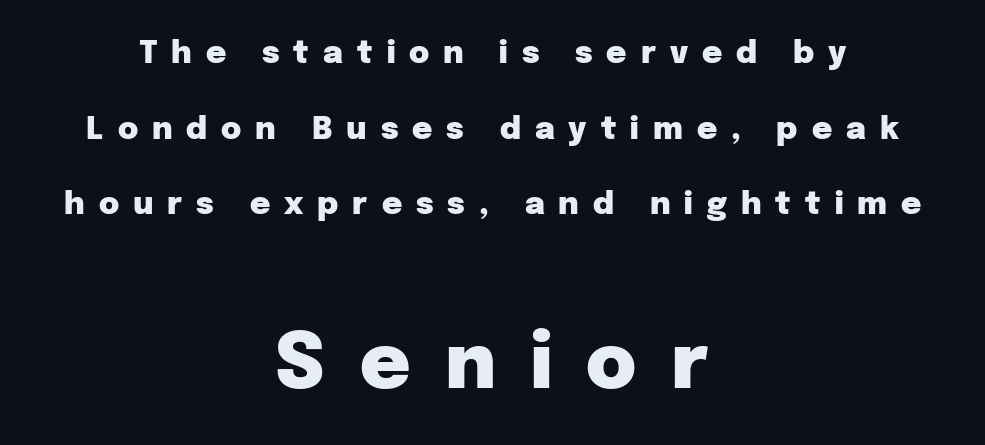
Strokes here are thick enough to call this a true bold. Font category for this specimen: sans-serif. Horizontal bands of white between lines are thick stripes. The following chunk of copy outweighs the initial chunk in type size.
